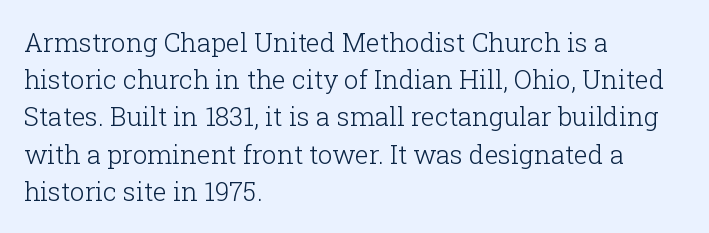
The rendering anchors every line to the left-hand side. A clean baseline with only descenders dipping below it. No chunkiness to these letters — they're not bold. Leading matches the norm, producing a regular column. Ascenders rise straight up at ninety degrees. Nobody touched the tracking dial on this one.
